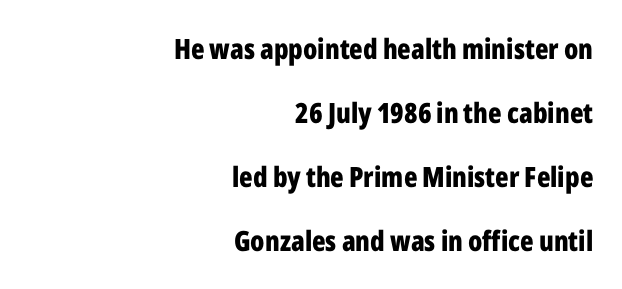
The image shows 28 px bold, condensed sans-serif type, upright; set right-aligned, loose line spacing (2.28x), normal letter spacing, not underlined; low stroke contrast and a medium x-height.
